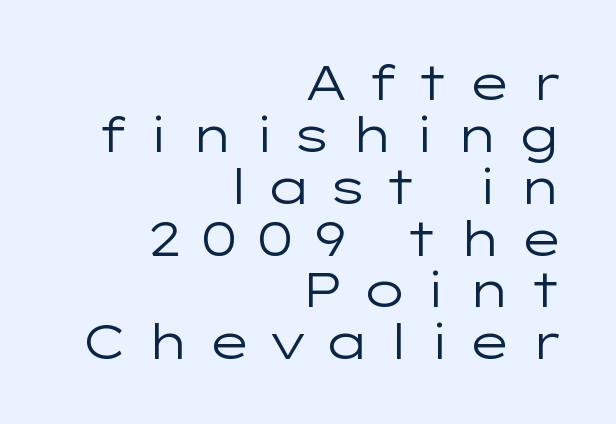
Q: Is the text bold? A: No.
Q: Is the text italic (slanted)? A: No, it is upright.
Q: Is the typeface a serif or a sans-serif typeface? A: Sans-serif.
Q: Is the text underlined? A: No.
Q: How is the paragraph aligned? A: Right-aligned.
Q: Is the spacing between letters normal or unusually wide? A: Unusually wide.
Q: Is the spacing between lines tight, normal or loose? A: Tight.
Q: Width (condensed, normal, or wide)? A: Wide.
Q: Stroke contrast? A: Low.
Q: x-height? A: Medium.
Q: Monospaced? A: No.
